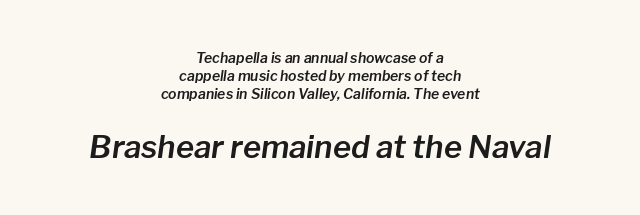
{"italic": "yes", "lean": "right", "slant_degrees": 8, "width": "normal", "stroke_contrast": "low", "x_height": "medium", "monospaced": "no", "underline": "no", "align": "center", "line_spacing": "normal", "line_spacing_ratio": 1.29, "letter_spacing": "normal", "letter_spacing_em": 0.0, "larger_block": "second", "size_ratio": 2.21, "glyph_px": 31}
